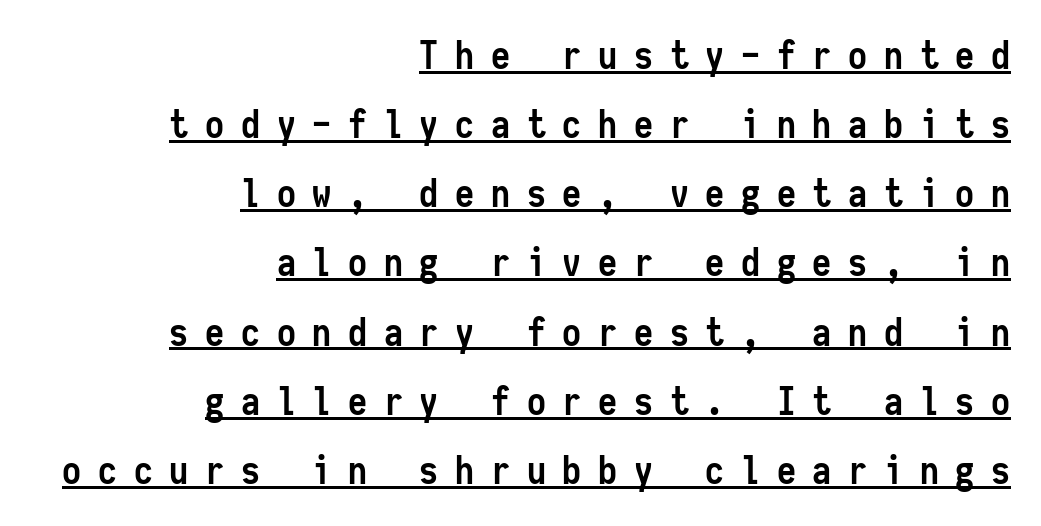
Here the glyphs are tracked loosely, breaking word shapes into spaced letters. The axis of the letterforms is exactly vertical. Strong, thick strokes mark this as bold type. To sum up the face: it is a sans, with no serifs. A typesetter would call this monospace, since all characters share one set width.
